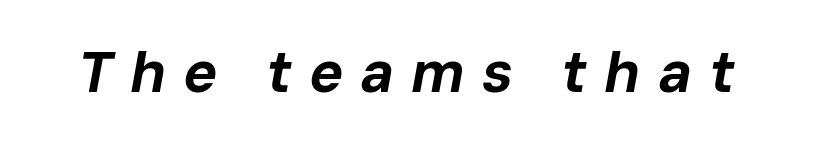
Q: Is the text bold? A: Yes.
Q: Is the text italic (slanted)? A: Yes, it leans right by about 10 degrees.
Q: Is the text underlined? A: No.
Q: Is the spacing between letters normal or unusually wide? A: Unusually wide.
Q: Width (condensed, normal, or wide)? A: Normal.
Q: Stroke contrast? A: Low.
Q: x-height? A: Medium.
Q: Monospaced? A: No.
